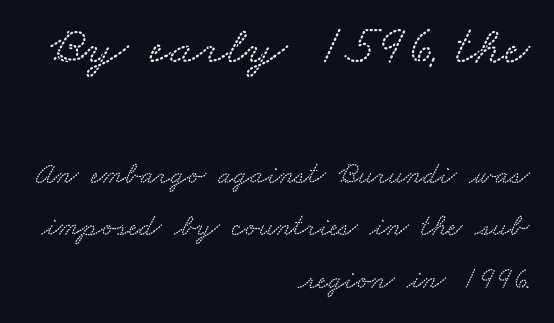
Underlining? Definitely not there. The space between consecutive lines is moderate. Where is the straight margin? On the right. Yep, those are serifs on the letters. You could not count columns in this text — the font is proportionally spaced.
